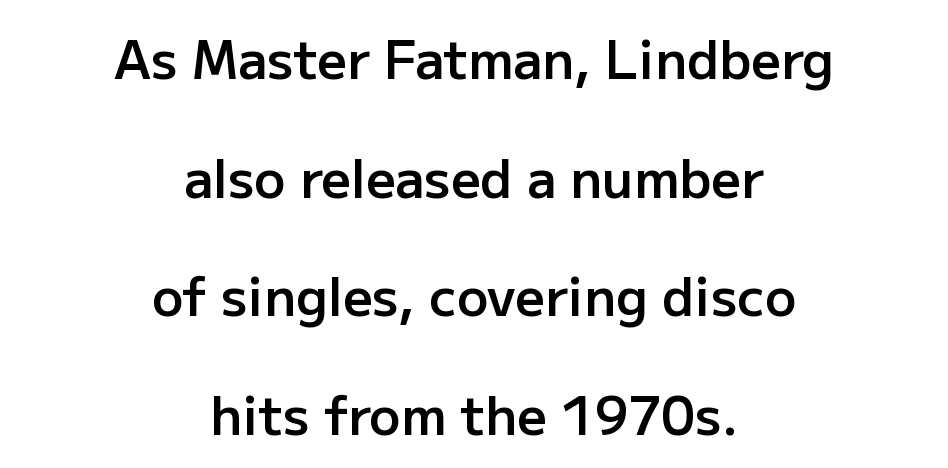
{"serif": "no", "italic": "no", "bold": "semi", "weight": "semibold", "width": "normal", "stroke_contrast": "low", "x_height": "medium", "monospaced": "no", "underline": "no", "align": "center", "line_spacing": "loose", "line_spacing_ratio": 2.28, "letter_spacing": "normal", "letter_spacing_em": 0.0, "glyph_px": 52}
